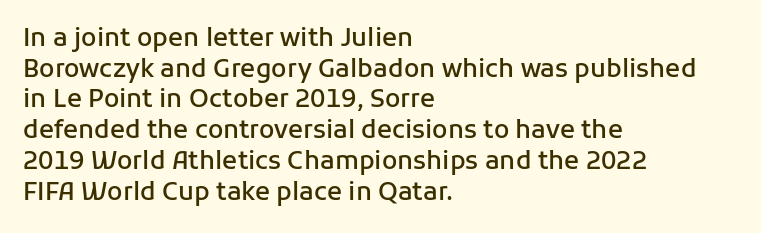
The image shows 25 px text type, upright; set left-aligned, line spacing 1.23x, normal letter spacing, not underlined.
